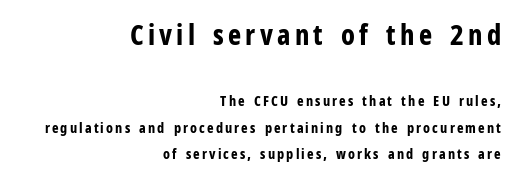
{"serif": "no", "italic": "no", "bold": "yes", "weight": "bold", "width": "condensed", "stroke_contrast": "low", "x_height": "medium", "monospaced": "no", "underline": "no", "align": "right", "line_spacing_ratio": 1.89, "larger_block": "first", "size_ratio": 2.0, "glyph_px": 28}
